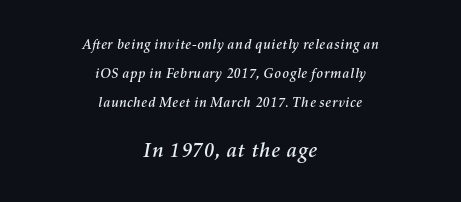
{"italic": "yes", "lean": "right", "slant_degrees": 11, "underline": "no", "align": "center", "line_spacing": "loose", "line_spacing_ratio": 2.06, "letter_spacing": "normal", "letter_spacing_em": 0.0, "larger_block": "second", "size_ratio": 1.5, "glyph_px": 21}
